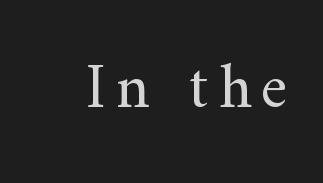
{"serif": "yes", "italic": "no", "bold": "no", "weight": "regular", "width": "normal", "stroke_contrast": "medium", "x_height": "small", "monospaced": "no", "underline": "no", "glyph_px": 64}
